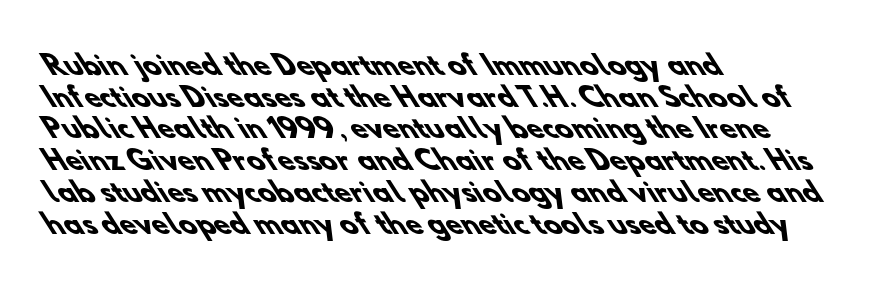
The image shows 26 px bold type; set left-aligned, line spacing 1.22x, normal letter spacing, not underlined.
